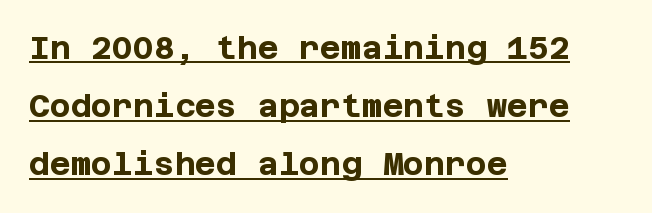
Posture: vertical. Thick stems and heavy bowls — unmistakably bold. These lines keep a tight, regular rhythm from letter to letter. Observe the absence of serifs on each vertical stroke in this sample.
